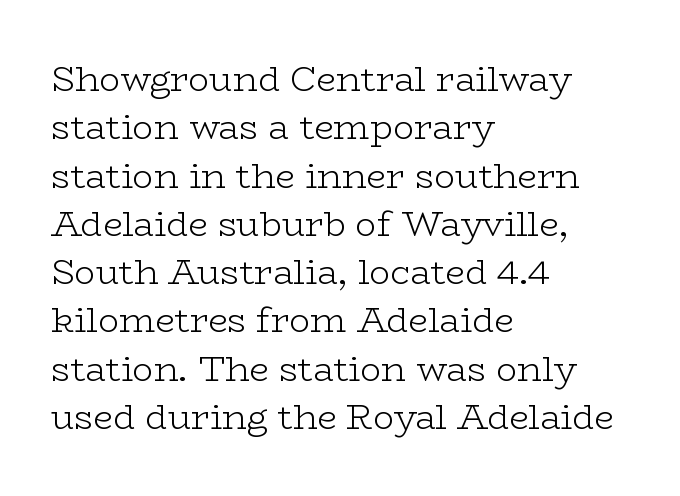
The image shows 35 px light, wide serif type, upright; set left-aligned, normal line spacing (1.38x), normal letter spacing, not underlined; low stroke contrast and a medium x-height.
